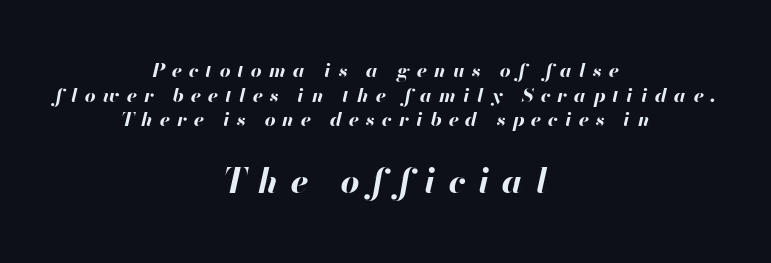
The image shows 33 px bold type, italic (leaning right); set centered, normal line spacing (1.3x), unusually wide letter spacing (+0.37 em), not underlined; the second (bottom) block is 1.74x larger; high stroke contrast and a small x-height.
